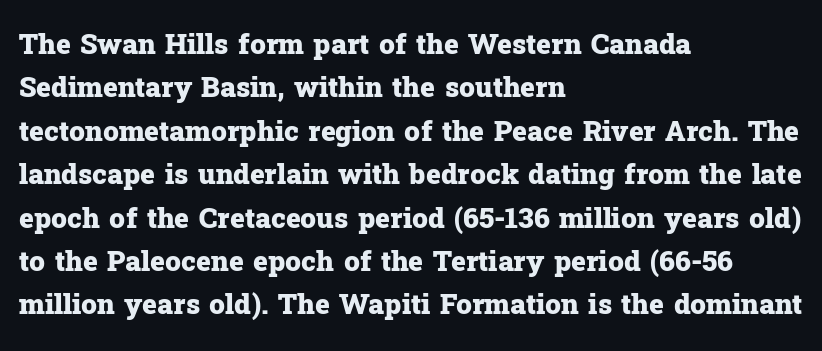
Typographically, this falls in the serif category. You could not count columns in this text — the font is proportionally spaced. When letters stand straight like this, we call the style roman or upright. The rendering uses a moderate line-height, typical for paragraphs. The setting favours the left margin, as ordinary paragraphs usually do. Strokes here are thick enough to call this a true bold.
